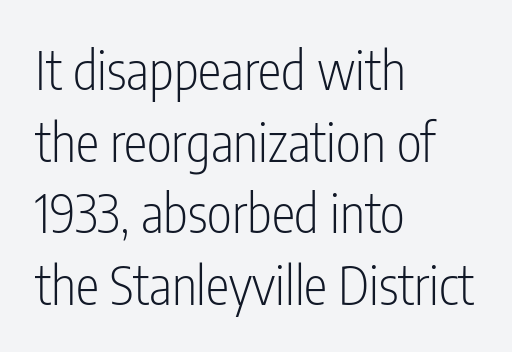
Q: Is the text bold? A: No.
Q: Is the text italic (slanted)? A: No, it is upright.
Q: Is the typeface a serif or a sans-serif typeface? A: Sans-serif.
Q: Is the text underlined? A: No.
Q: How is the paragraph aligned? A: Left-aligned.
Q: Is the spacing between letters normal or unusually wide? A: Normal.
Q: Is the spacing between lines tight, normal or loose? A: Normal.
Q: Width (condensed, normal, or wide)? A: Condensed.
Q: Stroke contrast? A: Low.
Q: x-height? A: Medium.
Q: Monospaced? A: No.
